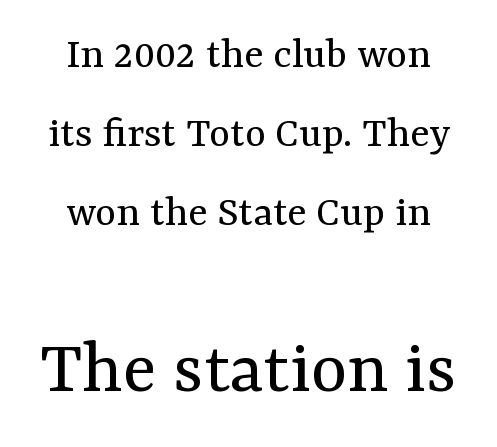
{"serif": "yes", "italic": "no", "bold": "no", "weight": "regular", "width": "normal", "stroke_contrast": "medium", "x_height": "medium", "monospaced": "no", "underline": "no", "align": "center", "line_spacing_ratio": 1.76, "letter_spacing": "normal", "letter_spacing_em": 0.0, "larger_block": "second", "size_ratio": 1.73, "glyph_px": 78}
